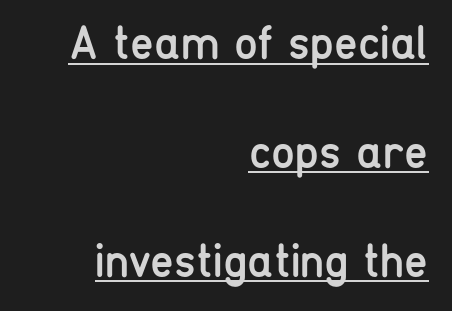
The image shows 48 px regular-weight, condensed sans-serif type, upright; set right-aligned, loose line spacing (2.27x), normal letter spacing, underlined; low stroke contrast and a medium x-height.
